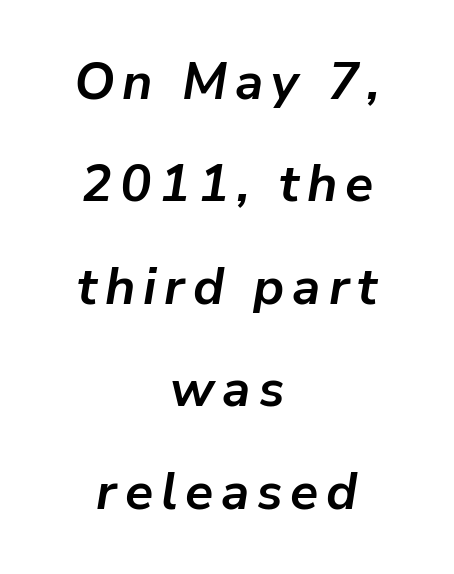
The image shows 52 px semibold type, italic (leaning right); set centered, loose line spacing (1.97x), not underlined; low stroke contrast and a medium x-height.
